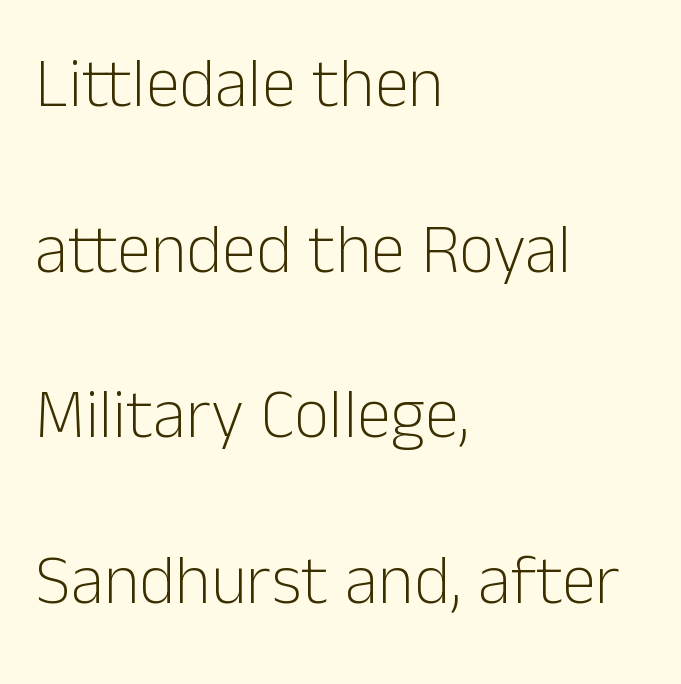
{"serif": "no", "italic": "no", "bold": "no", "weight": "light", "width": "normal", "stroke_contrast": "low", "x_height": "medium", "monospaced": "no", "underline": "no", "align": "left", "line_spacing": "loose", "line_spacing_ratio": 2.4, "letter_spacing": "normal", "letter_spacing_em": 0.0, "glyph_px": 69}
